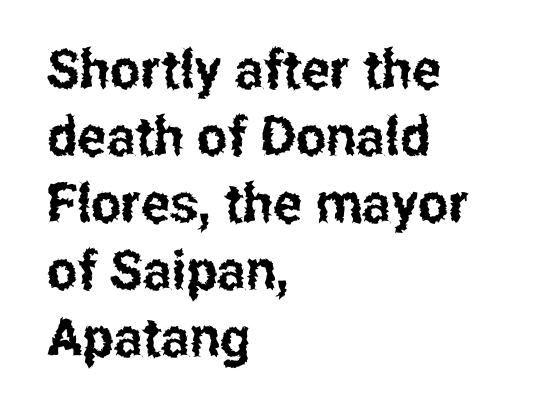
The image shows 54 px condensed sans-serif type, upright; set left-aligned, line spacing 1.24x, normal letter spacing, not underlined; low stroke contrast and a medium x-height.
